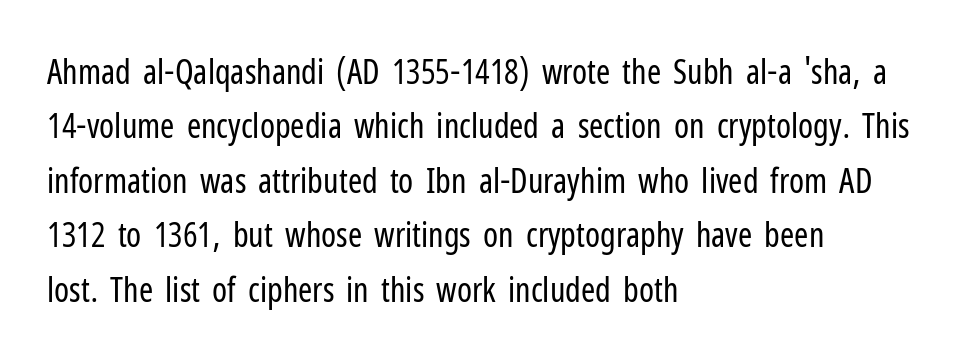
Is this a sans? Yes — the strokes have no serifs. The gaps between neighbouring characters are ordinary and unremarkable. Underline: absent. Baseline-to-baseline distance is the conventional proportion of letter height. Stem width sits at or under what a default text font uses.
